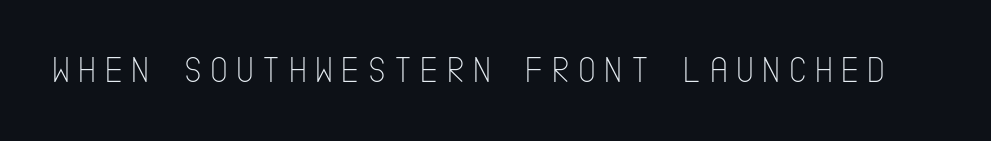
Q: Is the text bold? A: No.
Q: Is the text italic (slanted)? A: No, it is upright.
Q: Is the typeface a serif or a sans-serif typeface? A: Sans-serif.
Q: Is the text underlined? A: No.
Q: Width (condensed, normal, or wide)? A: Condensed.
Q: Stroke contrast? A: Low.
Q: x-height? A: Large.
